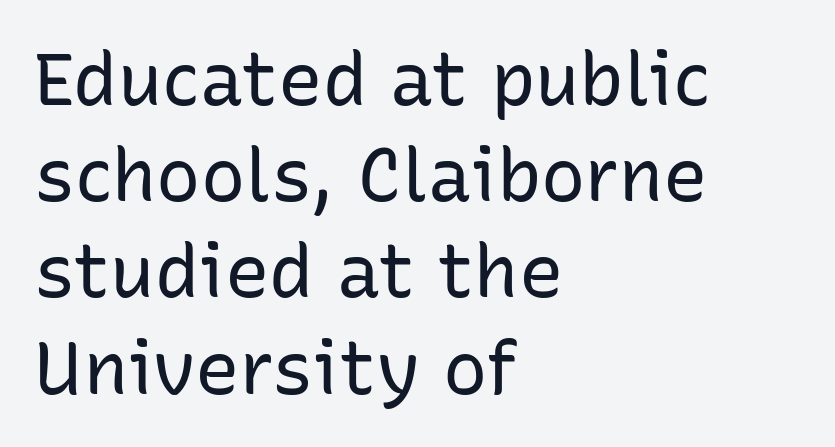
The passage shown is typed in a proportional face where columns would drift. Letter spacing: default. Does the copy run flush right? No — it runs flush left. On a weight scale, this lands at 450 or below. Characters remain perfectly vertical along every line. Leading matches the norm, producing a regular column.
